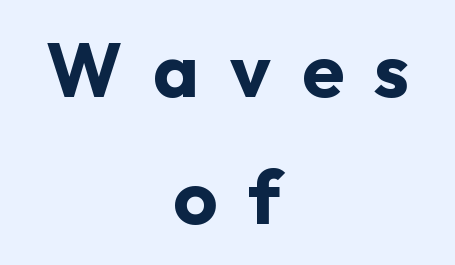
Q: Is the text bold? A: Yes.
Q: Is the text italic (slanted)? A: No, it is upright.
Q: Is the typeface a serif or a sans-serif typeface? A: Sans-serif.
Q: Is the text underlined? A: No.
Q: How is the paragraph aligned? A: Centered.
Q: Is the spacing between letters normal or unusually wide? A: Unusually wide.
Q: Is the spacing between lines tight, normal or loose? A: Normal.
Q: Width (condensed, normal, or wide)? A: Normal.
Q: Stroke contrast? A: Low.
Q: x-height? A: Medium.
Q: Monospaced? A: No.
